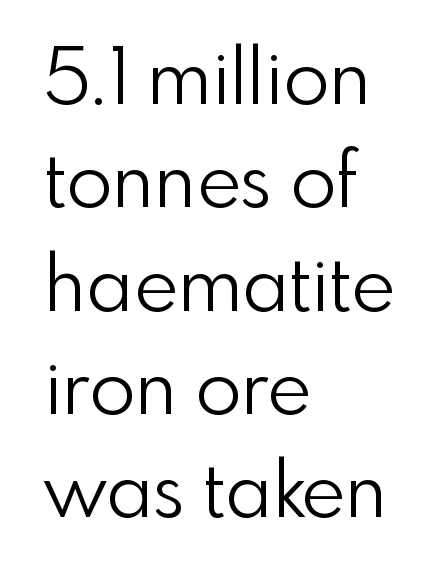
The image shows 76 px light sans-serif type, upright; set left-aligned, normal line spacing (1.36x), normal letter spacing, not underlined; a small x-height.
